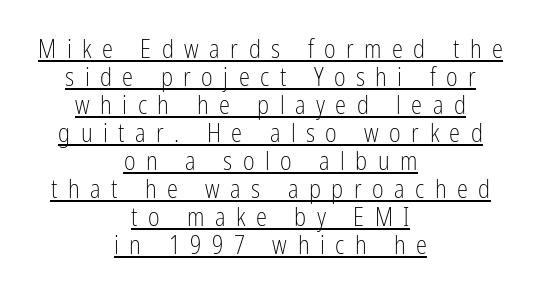
Think standard paragraph weight, or any step lighter than that. The axis of the letterforms is exactly vertical. Centered paragraph, ragged on both sides. Decoration check: the copy is underlined. Closely set lines give the paragraph a compact silhouette. A typesetter would call this heavily tracked-out type.
